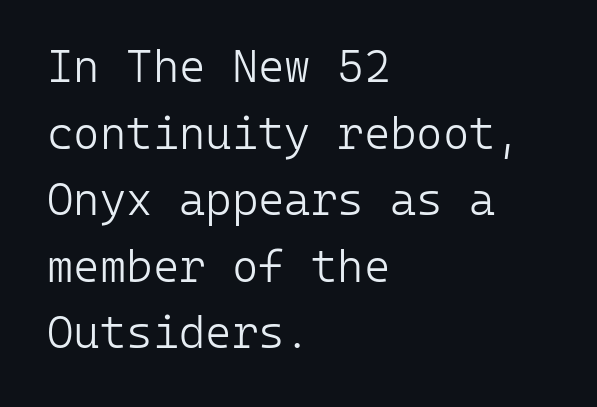
Q: Is the text bold? A: No.
Q: Is the text italic (slanted)? A: No, it is upright.
Q: Is the typeface a serif or a sans-serif typeface? A: Sans-serif.
Q: Is the text underlined? A: No.
Q: How is the paragraph aligned? A: Left-aligned.
Q: Is the spacing between letters normal or unusually wide? A: Normal.
Q: Is the spacing between lines tight, normal or loose? A: Normal.
Q: Width (condensed, normal, or wide)? A: Normal.
Q: Stroke contrast? A: Low.
Q: x-height? A: Medium.
Q: Monospaced? A: Yes.
